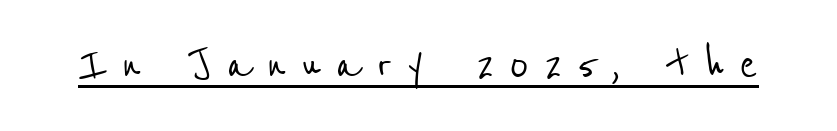
{"serif": "no", "width": "condensed", "stroke_contrast": "low", "x_height": "medium", "monospaced": "no", "underline": "yes", "letter_spacing": "wide", "letter_spacing_em": 0.27, "glyph_px": 54}
